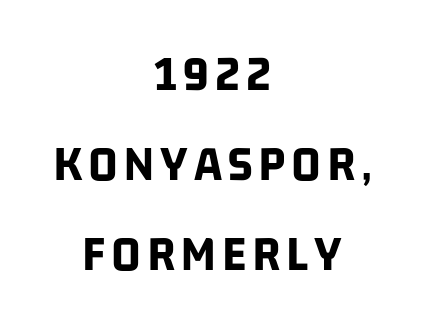
Only glyphs here, with clear space below each row. The face used here is proportionally spaced, like ordinary book or web type. A centered setting, common on invitations and titles, is used for this passage. A sans-serif font was chosen for this passage.
